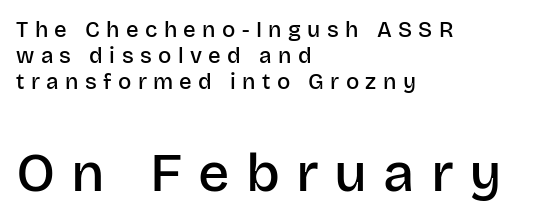
{"serif": "no", "italic": "no", "bold": "semi", "weight": "semibold", "width": "normal", "stroke_contrast": "low", "x_height": "large", "monospaced": "no", "underline": "no", "align": "left", "line_spacing_ratio": 1.19, "letter_spacing": "wide", "letter_spacing_em": 0.29, "larger_block": "second", "size_ratio": 2.5, "glyph_px": 55}
